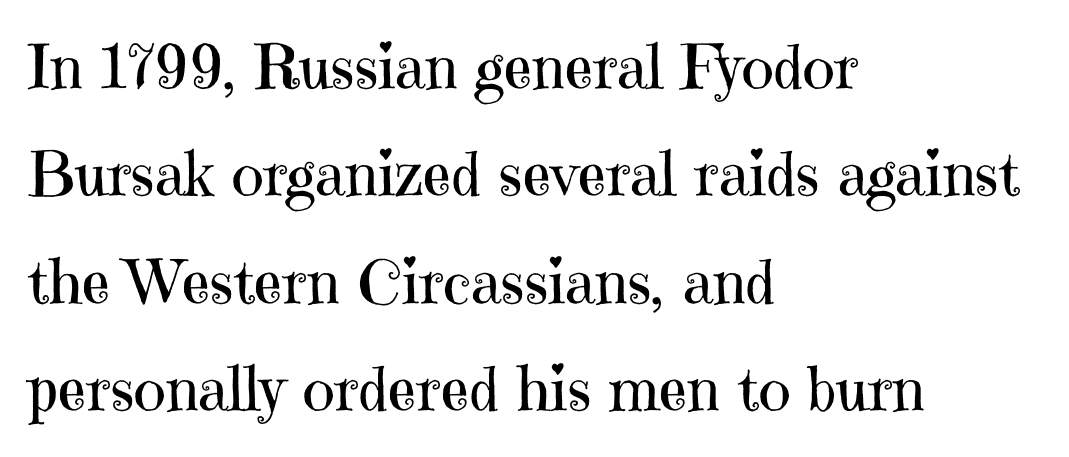
The image shows 61 px regular-weight serif type, upright; set left-aligned, line spacing 1.76x, normal letter spacing, not underlined; high stroke contrast and a medium x-height.
